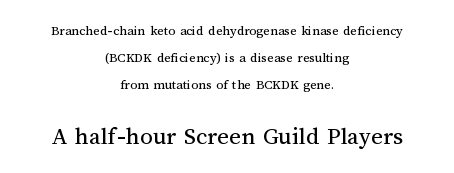
{"italic": "no", "bold": "no", "underline": "no", "align": "center", "line_spacing": "loose", "line_spacing_ratio": 1.93, "letter_spacing": "normal", "letter_spacing_em": 0.0, "larger_block": "second", "size_ratio": 1.79, "glyph_px": 25}
